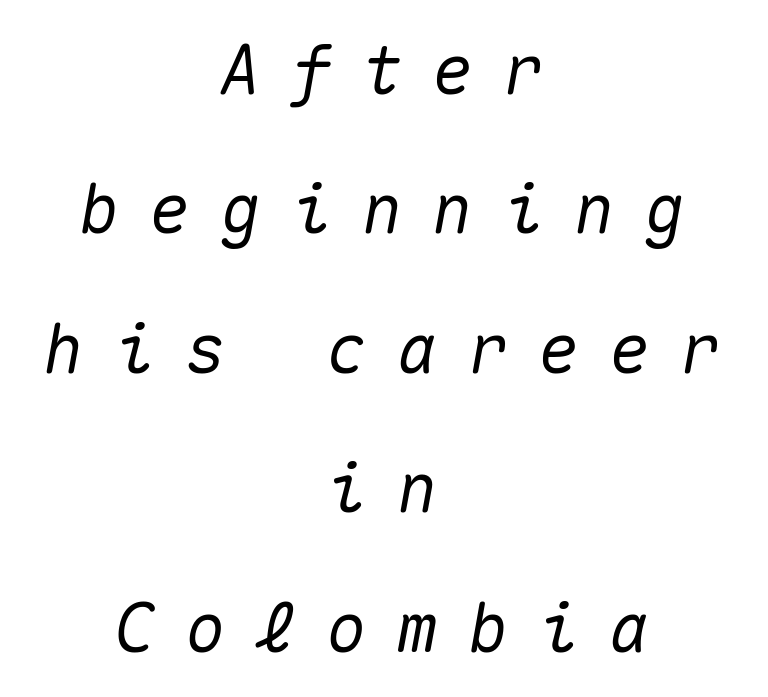
Alignment: centered. Line spacing here is loose. The words here are not underlined. Tracking value appears strongly positive — letters spread wide. Think of a typewriter: that constant character pitch is what you see here.
